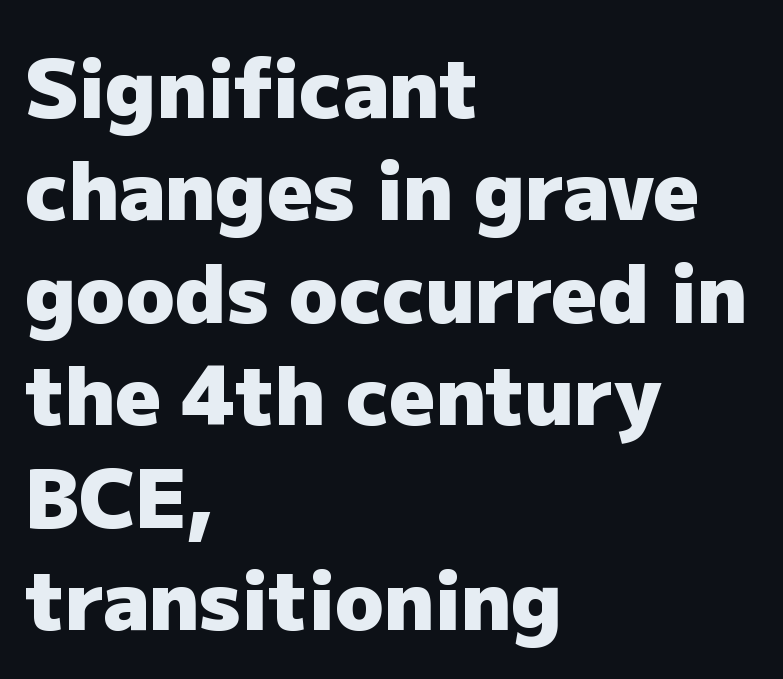
Q: Is the text bold? A: Yes.
Q: Is the text italic (slanted)? A: No, it is upright.
Q: Is the typeface a serif or a sans-serif typeface? A: Sans-serif.
Q: Is the text underlined? A: No.
Q: How is the paragraph aligned? A: Left-aligned.
Q: Is the spacing between letters normal or unusually wide? A: Normal.
Q: Is the spacing between lines tight, normal or loose? A: Normal.
Q: Width (condensed, normal, or wide)? A: Normal.
Q: Stroke contrast? A: Low.
Q: x-height? A: Medium.
Q: Monospaced? A: No.
